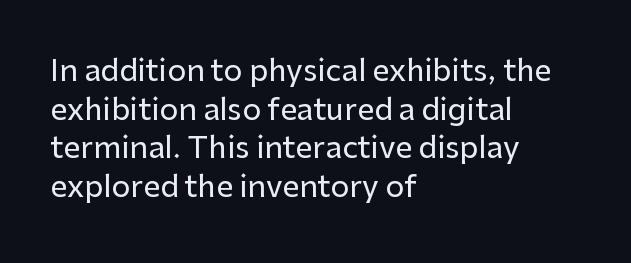
If you measured baseline to baseline, you'd find a middling distance. If you drew a ruler down the left edge, every line would touch it. The strip under each line holds only bare page. Font category for this specimen: sans-serif.
